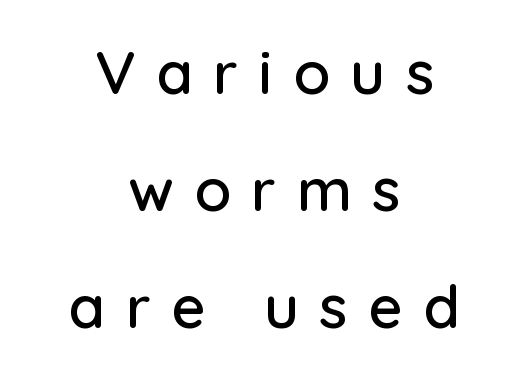
The image shows 60 px sans-serif type, upright; set centered, loose line spacing (1.95x), unusually wide letter spacing (+0.34 em), not underlined; low stroke contrast and a medium x-height.
